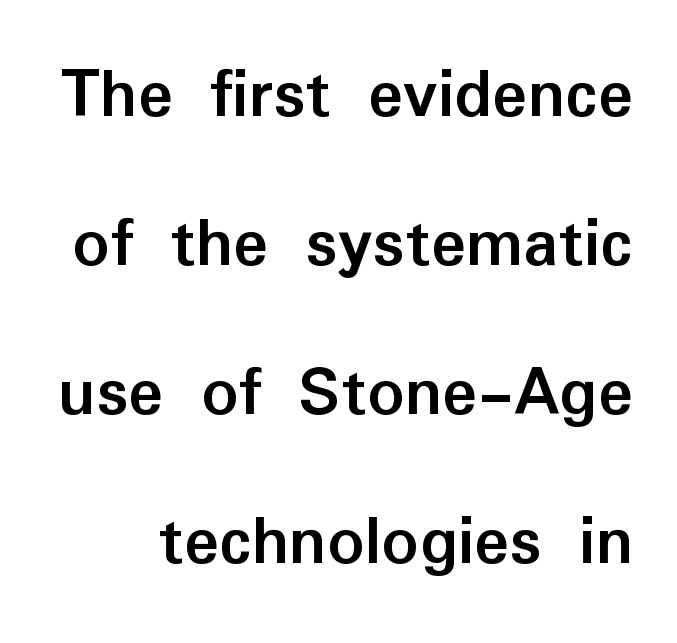
{"serif": "no", "italic": "no", "bold": "yes", "weight": "semibold", "width": "normal", "stroke_contrast": "low", "x_height": "medium", "monospaced": "no", "underline": "no", "line_spacing": "loose", "line_spacing_ratio": 2.04, "letter_spacing": "normal", "letter_spacing_em": 0.0, "glyph_px": 73}
